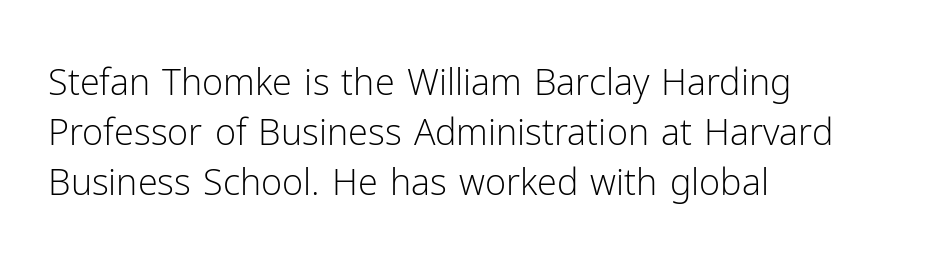
{"serif": "no", "italic": "no", "bold": "no", "weight": "light", "width": "normal", "stroke_contrast": "low", "x_height": "medium", "monospaced": "no", "underline": "no", "align": "left", "line_spacing": "normal", "line_spacing_ratio": 1.39, "letter_spacing": "normal", "letter_spacing_em": 0.0, "glyph_px": 36}
